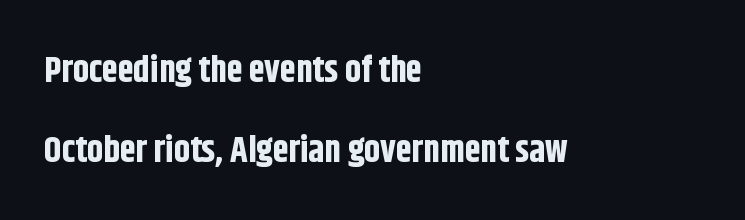
The image shows 36 px bold, condensed sans-serif type, upright; set left-aligned, loose line spacing (2.23x), normal letter spacing, not underlined; low stroke contrast and a large x-height.
